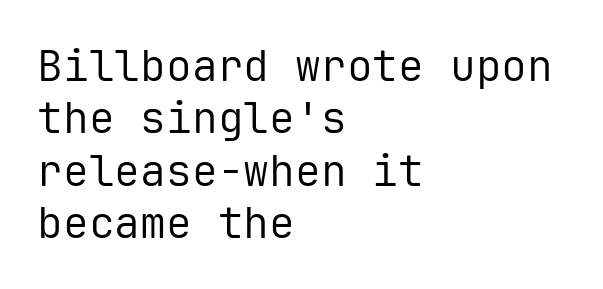
Characters remain perfectly vertical along every line. No word sits above an underline. Is the letter spacing exaggerated? No — it looks like the ordinary default. The strokes carry an ordinary text weight at most.
